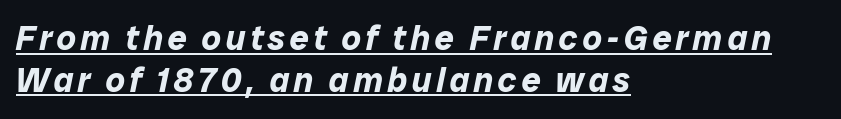
{"italic": "yes", "lean": "right", "slant_degrees": 12, "bold": "yes", "weight": "bold", "width": "normal", "stroke_contrast": "low", "x_height": "medium", "monospaced": "no", "underline": "yes", "align": "left", "line_spacing_ratio": 1.23, "glyph_px": 34}
